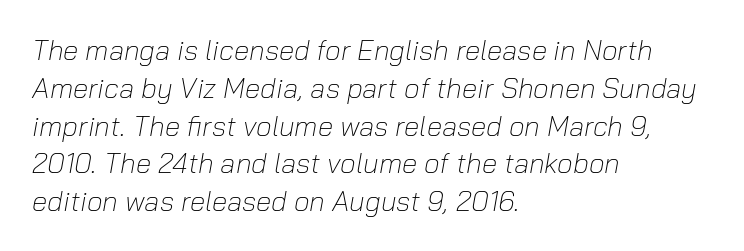
{"italic": "yes", "lean": "right", "slant_degrees": 10, "bold": "no", "weight": "light", "width": "normal", "stroke_contrast": "low", "x_height": "medium", "monospaced": "no", "underline": "no", "align": "left", "line_spacing": "normal", "line_spacing_ratio": 1.35, "letter_spacing": "normal", "letter_spacing_em": 0.0, "glyph_px": 28}
